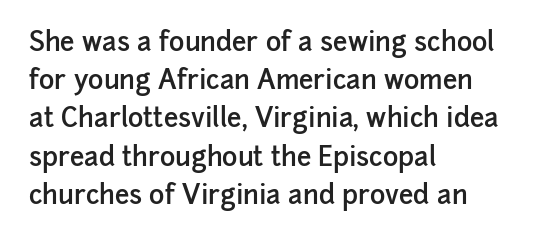
These lines keep a tight, regular rhythm from letter to letter. The rag falls on the right side of this text block. Glance below the letters and you will spot only blank space. Interline gaps are of average width in this sample.
